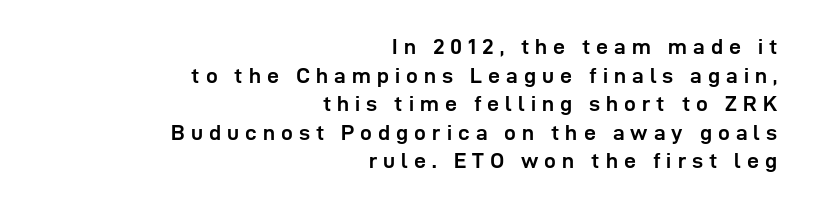
The gap between lines stays unmarked. The rendering uses a moderate line-height, typical for paragraphs. Teacher's note: observe the even right margin — that is flush-right alignment. The lettering holds an erect, upright posture throughout. Look at the tracking — it's clearly loosened, letters drifting apart. Weight check: bold — yes, fully.
